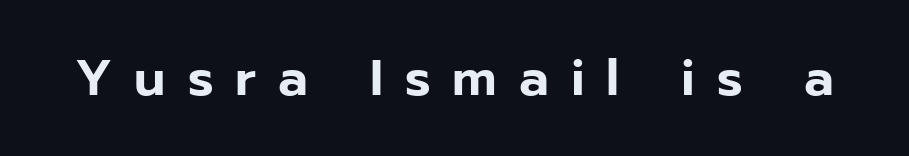
{"serif": "no", "italic": "no", "width": "normal", "stroke_contrast": "low", "x_height": "medium", "monospaced": "no", "underline": "no", "letter_spacing": "wide", "letter_spacing_em": 0.43, "glyph_px": 51}
